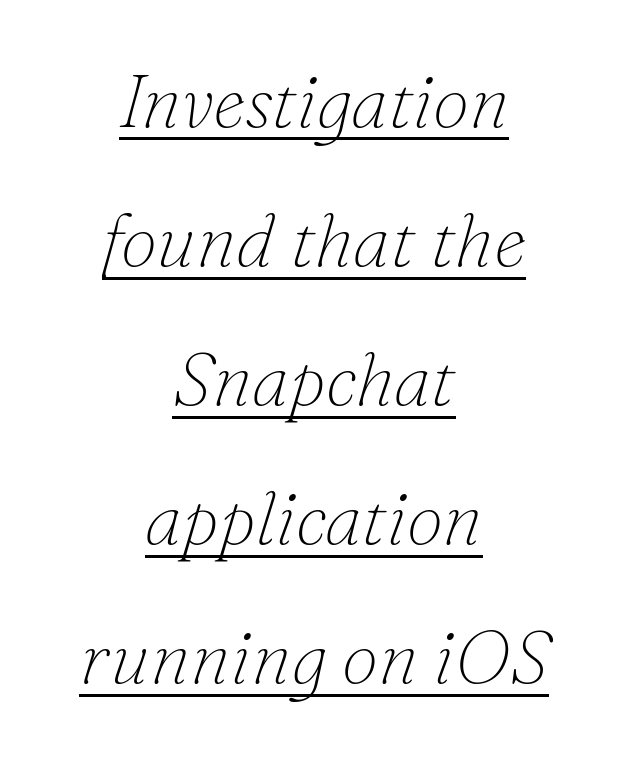
Each letter keeps its own natural width here, so spacing adapts to shape. Quick note: italic. A serif font was chosen for this passage. Underlining? Definitely there. Short and long lines alike share a common midpoint.
